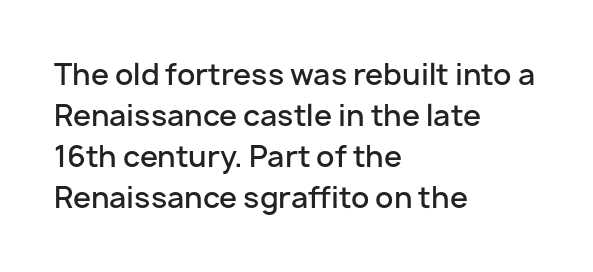
The image shows 29 px semibold sans-serif type, upright; set left-aligned, normal line spacing (1.41x), normal letter spacing, not underlined; low stroke contrast and a medium x-height.
